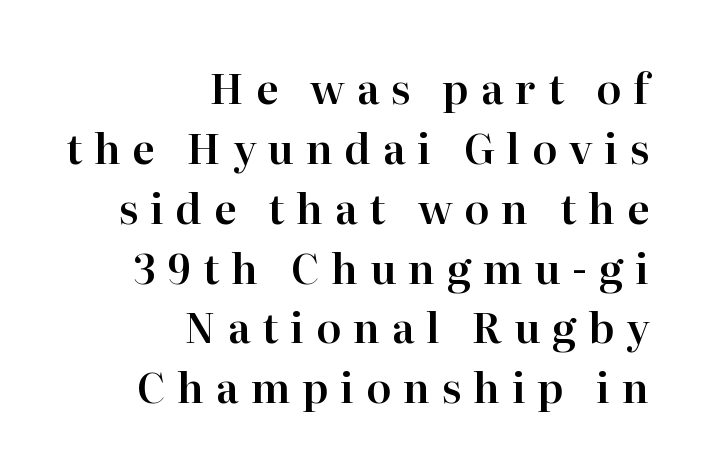
It's the straight-up-and-down kind of type. Each row of text sits above clean, open space. Leading: standard. These lines are set flush right with a ragged left edge. These lines are rendered in a variable-pitch font. The tracking reads as deliberately expanded to a designer's eye.
